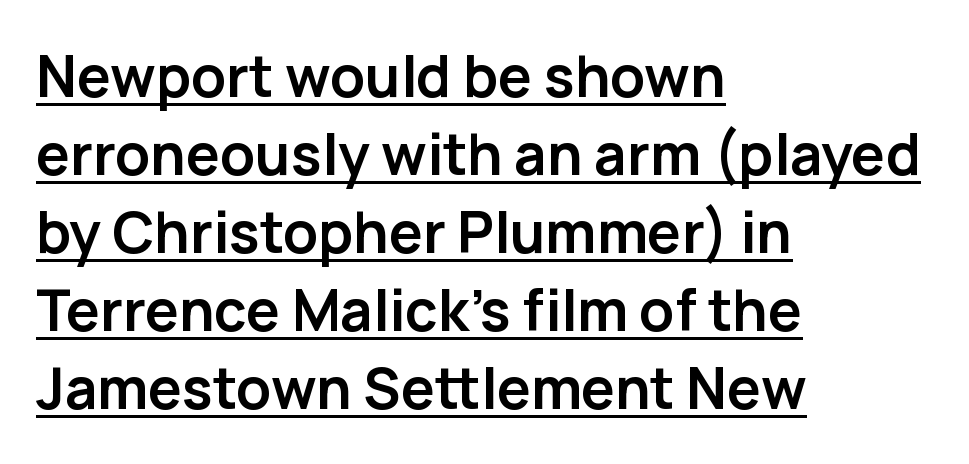
The line-height multiplier appears to be the usual default. The ragged edge is on the right, which tells us the setting is flush left. Ordinary non-slanted type is in use. This sample has the flowing, uneven cadence of proportional lettering.
